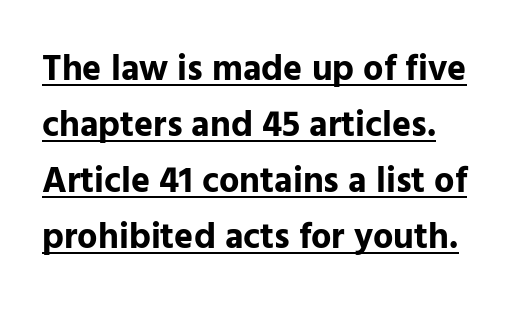
Q: Is the text bold? A: Yes.
Q: Is the text italic (slanted)? A: No, it is upright.
Q: Is the typeface a serif or a sans-serif typeface? A: Sans-serif.
Q: Is the text underlined? A: Yes.
Q: Is the spacing between letters normal or unusually wide? A: Normal.
Q: Is the spacing between lines tight, normal or loose? A: Normal.
Q: Width (condensed, normal, or wide)? A: Normal.
Q: Stroke contrast? A: Low.
Q: x-height? A: Medium.
Q: Monospaced? A: No.
